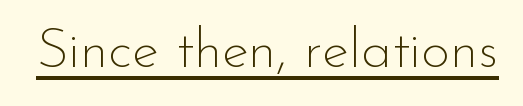
The image shows 56 px thin sans-serif type, upright; set normal letter spacing, underlined; low stroke contrast and a small x-height.
